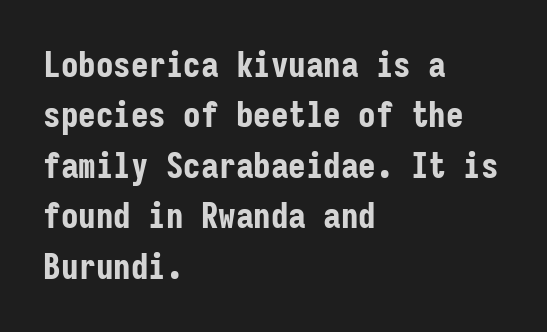
Q: Is the text bold? A: Yes.
Q: Is the text italic (slanted)? A: No, it is upright.
Q: Is the typeface a serif or a sans-serif typeface? A: Sans-serif.
Q: Is the text underlined? A: No.
Q: How is the paragraph aligned? A: Left-aligned.
Q: Is the spacing between letters normal or unusually wide? A: Normal.
Q: Is the spacing between lines tight, normal or loose? A: Normal.
Q: Width (condensed, normal, or wide)? A: Condensed.
Q: Stroke contrast? A: Low.
Q: x-height? A: Medium.
Q: Monospaced? A: Yes.
